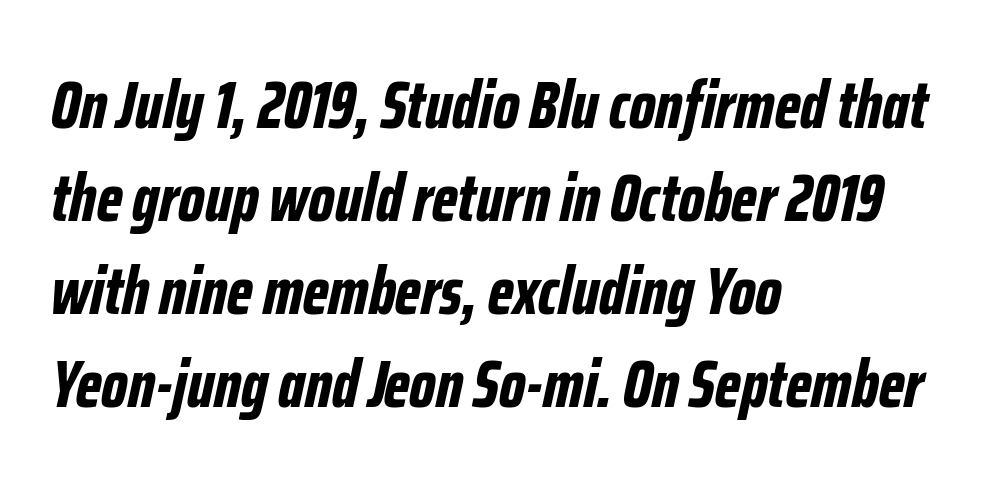
{"italic": "yes", "lean": "right", "slant_degrees": 12, "bold": "yes", "weight": "bold", "width": "condensed", "stroke_contrast": "low", "x_height": "medium", "monospaced": "no", "underline": "no", "align": "left", "line_spacing": "normal", "line_spacing_ratio": 1.39, "letter_spacing": "normal", "letter_spacing_em": 0.0, "glyph_px": 67}
